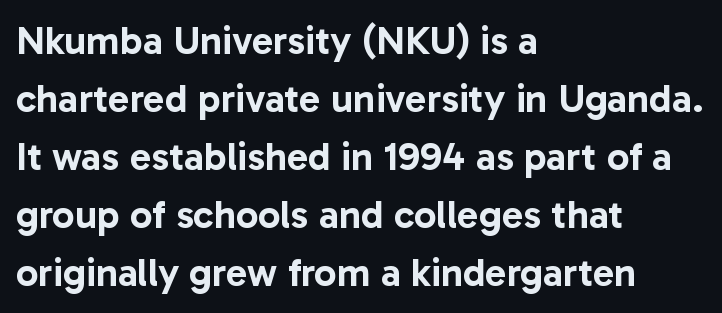
The image shows 40 px sans-serif type, upright; set left-aligned, normal line spacing (1.45x), normal letter spacing, not underlined; low stroke contrast and a medium x-height.
